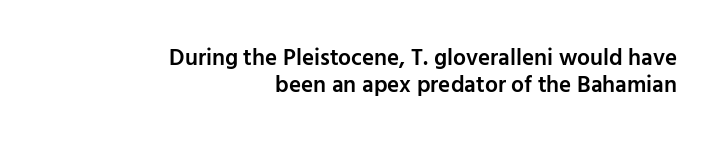
The image shows 23 px text type, upright; set right-aligned, line spacing 1.18x, normal letter spacing, not underlined.
